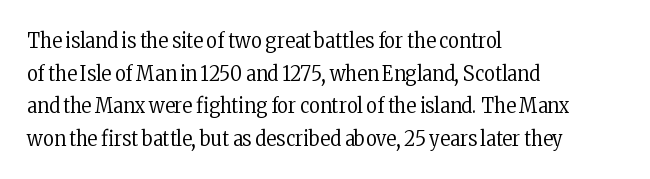
{"italic": "no", "bold": "no", "underline": "no", "align": "left", "line_spacing": "normal", "line_spacing_ratio": 1.55, "letter_spacing": "normal", "letter_spacing_em": 0.0, "glyph_px": 21}
